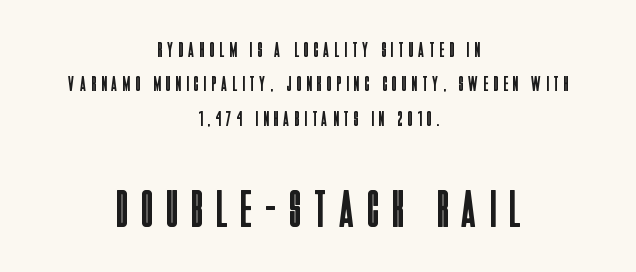
Typesetter's note — lower block bumped up in size, upper block left smaller. Teacher's note: observe the equal gaps on both sides — that is centered alignment. The letters carry no serifs — their stems end cleanly without finishing strokes. Do the letters lean? They stand straight.
